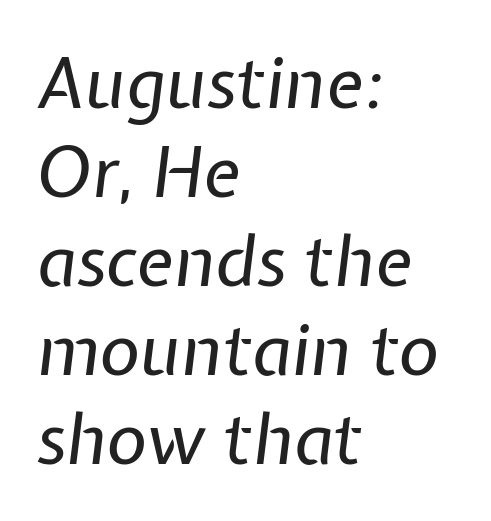
Tall strokes in this sample are angled rather than plumb. Weight: regular or lighter. Decoration check: the copy has no underline. Interline gaps are of average width in this sample. This sample is left-justified, so line endings fall wherever the words run out. Is this a fixed-width face? No — the glyphs have proportional, varying widths.
